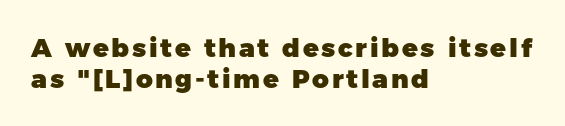
{"italic": "no", "bold": "yes", "underline": "no", "align": "left", "line_spacing_ratio": 1.19, "glyph_px": 26}
